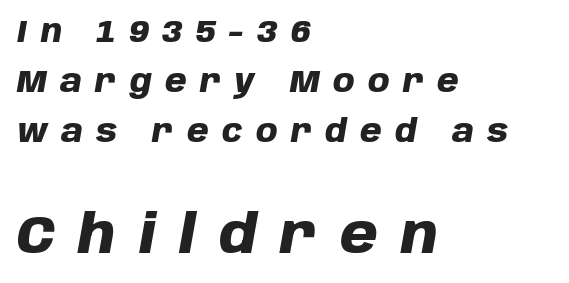
{"italic": "yes", "lean": "right", "slant_degrees": 10, "bold": "yes", "weight": "heavy", "width": "normal", "stroke_contrast": "low", "x_height": "large", "monospaced": "no", "underline": "no", "align": "left", "line_spacing": "normal", "line_spacing_ratio": 1.61, "letter_spacing": "wide", "letter_spacing_em": 0.43, "larger_block": "second", "size_ratio": 1.74, "glyph_px": 54}
